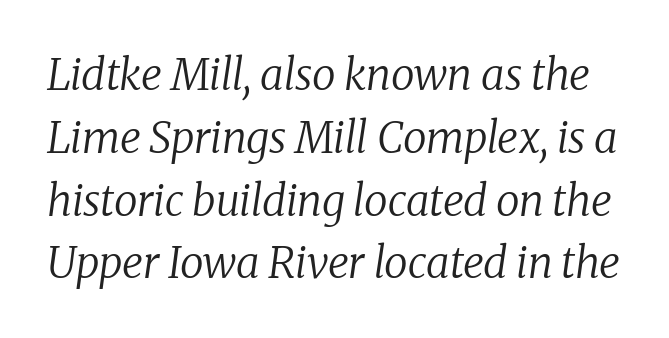
Q: Is the text bold? A: No.
Q: Is the text italic (slanted)? A: Yes, it leans right by about 8 degrees.
Q: Is the typeface a serif or a sans-serif typeface? A: Serif.
Q: Is the text underlined? A: No.
Q: Is the spacing between letters normal or unusually wide? A: Normal.
Q: Is the spacing between lines tight, normal or loose? A: Normal.
Q: Width (condensed, normal, or wide)? A: Normal.
Q: Stroke contrast? A: Low.
Q: x-height? A: Medium.
Q: Monospaced? A: No.
